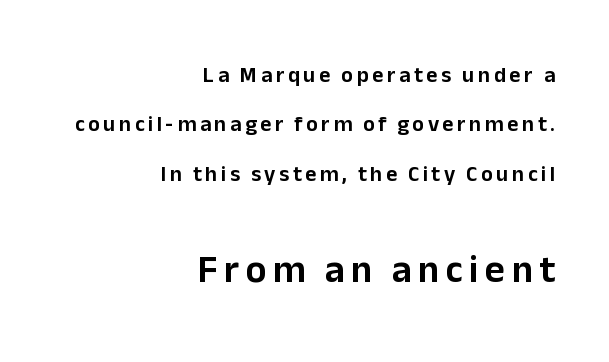
{"serif": "no", "italic": "no", "width": "normal", "stroke_contrast": "low", "x_height": "medium", "monospaced": "no", "underline": "no", "align": "right", "line_spacing": "loose", "line_spacing_ratio": 2.24, "larger_block": "second", "size_ratio": 1.77, "glyph_px": 39}
